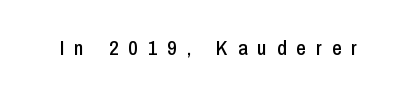
The image shows 21 px text type, upright; set unusually wide letter spacing (+0.47 em), not underlined.
